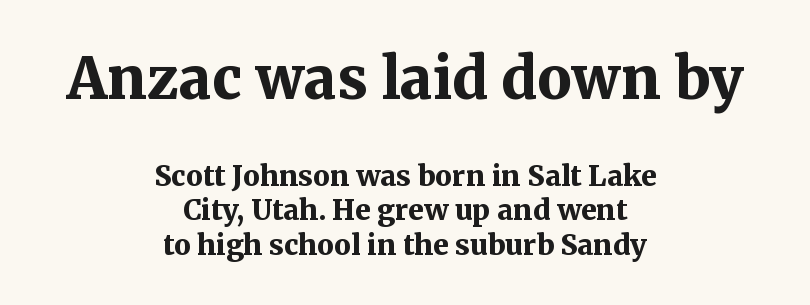
Character widths vary here, with narrow letters taking less room than wide ones. What kind of face is this? One with serifs. Inter-character spacing is left at the font's built-in metrics. If you squint, the top block still reads clearly — it's the larger of the two. The specimen reads as upright at a glance. The rendering positions every line midway between the sides.
